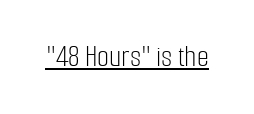
The image shows 31 px light, condensed sans-serif type, upright; set normal letter spacing, underlined; low stroke contrast and a medium x-height.
